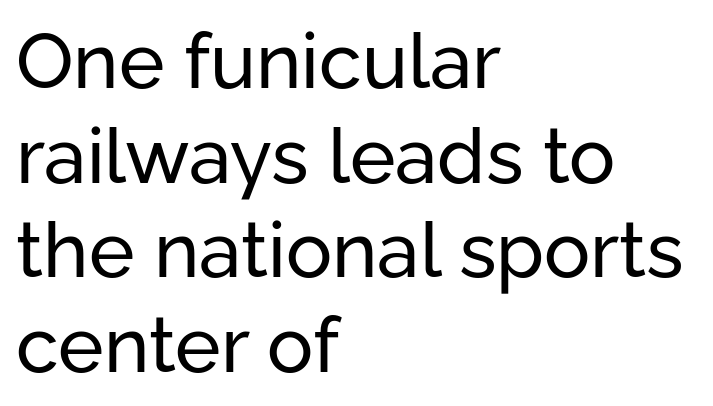
The image shows 77 px regular-weight sans-serif type, upright; set left-aligned, line spacing 1.23x, normal letter spacing, not underlined; low stroke contrast and a medium x-height.
